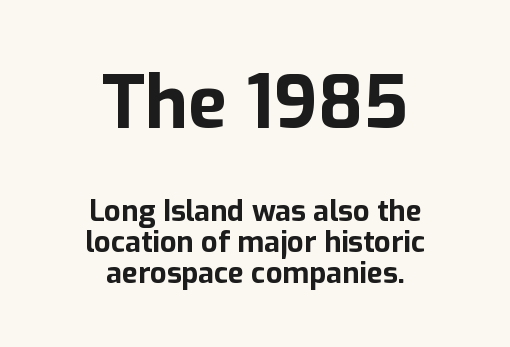
Q: Is the text bold? A: Yes.
Q: Is the text italic (slanted)? A: No, it is upright.
Q: Is the typeface a serif or a sans-serif typeface? A: Sans-serif.
Q: Is the text underlined? A: No.
Q: How is the paragraph aligned? A: Centered.
Q: Is the spacing between letters normal or unusually wide? A: Normal.
Q: Is the spacing between lines tight, normal or loose? A: Tight.
Q: Which block of text is set in a larger size, the first (top) or the second (bottom)? A: The first (top) one.
Q: Width (condensed, normal, or wide)? A: Normal.
Q: Stroke contrast? A: Low.
Q: x-height? A: Medium.
Q: Monospaced? A: No.
